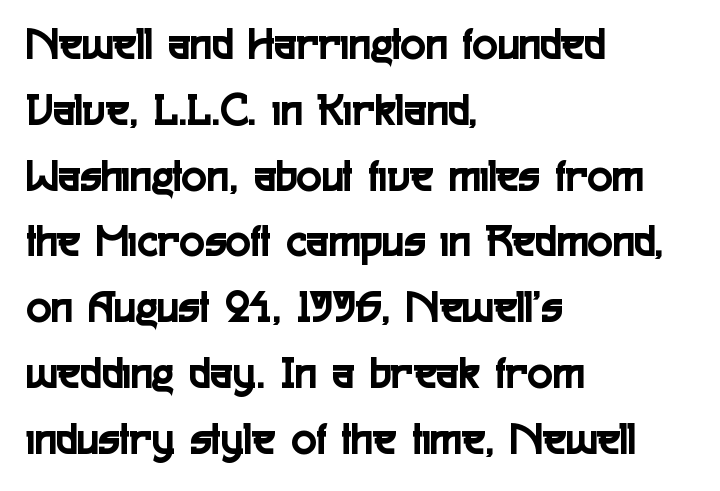
{"serif": "no", "italic": "no", "width": "condensed", "x_height": "medium", "monospaced": "no", "underline": "no", "align": "left", "line_spacing": "normal", "line_spacing_ratio": 1.4, "letter_spacing": "normal", "letter_spacing_em": 0.0, "glyph_px": 47}
